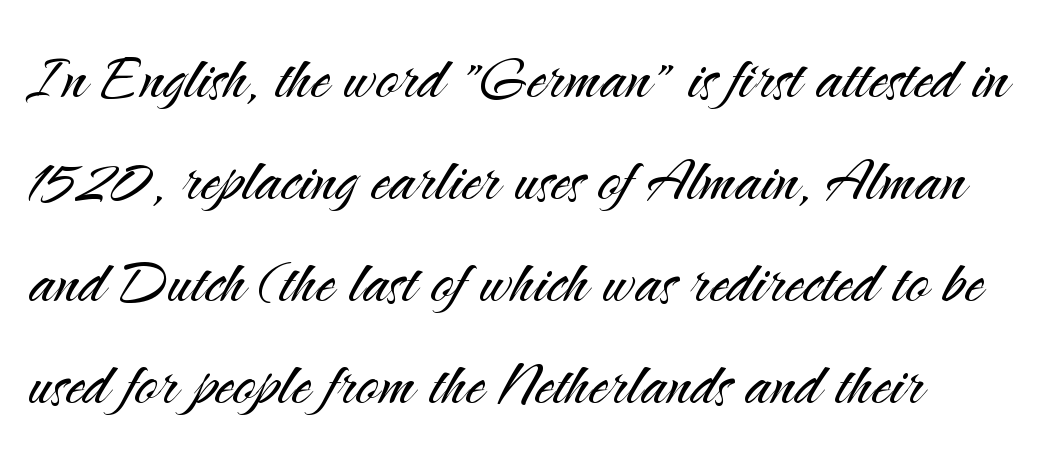
{"serif": "no", "bold": "no", "weight": "light", "width": "normal", "stroke_contrast": "medium", "x_height": "small", "monospaced": "no", "underline": "no", "align": "left", "line_spacing": "normal", "line_spacing_ratio": 1.34, "letter_spacing": "normal", "letter_spacing_em": 0.0, "glyph_px": 76}
